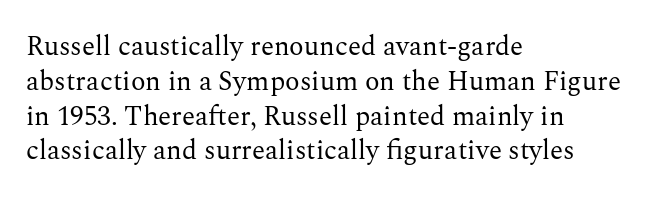
Q: Is the text bold? A: No.
Q: Is the text italic (slanted)? A: No, it is upright.
Q: Is the text underlined? A: No.
Q: How is the paragraph aligned? A: Left-aligned.
Q: Is the spacing between letters normal or unusually wide? A: Normal.
Q: Is the spacing between lines tight, normal or loose? A: Normal.
